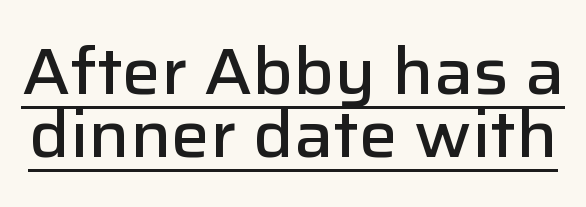
{"serif": "no", "italic": "no", "bold": "semi", "weight": "semibold", "width": "normal", "stroke_contrast": "low", "x_height": "medium", "monospaced": "no", "underline": "yes", "line_spacing": "tight", "line_spacing_ratio": 0.97, "letter_spacing": "normal", "letter_spacing_em": 0.0, "glyph_px": 65}
